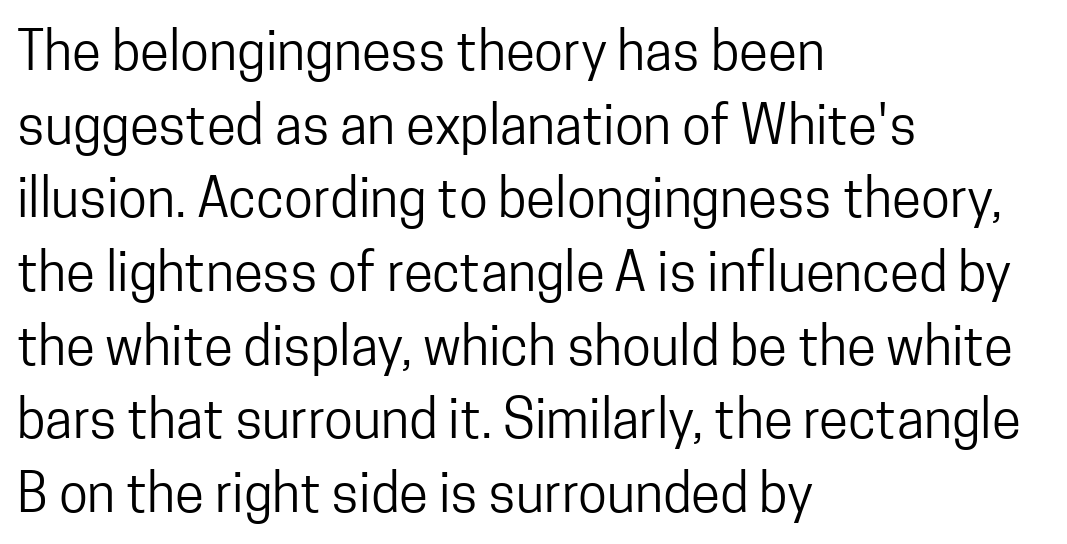
The image shows 53 px regular-weight, condensed sans-serif type, upright; set left-aligned, normal line spacing (1.39x), normal letter spacing, not underlined; low stroke contrast and a medium x-height.
